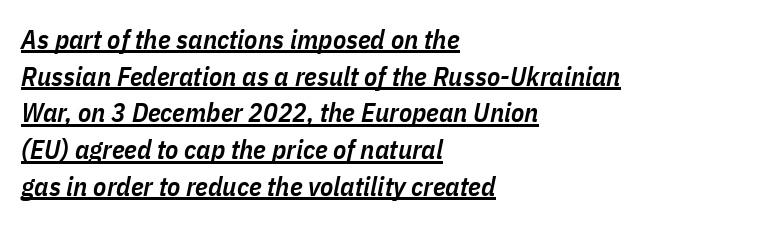
The image shows 27 px text type, italic (leaning right); set left-aligned, normal line spacing (1.36x), normal letter spacing, underlined.
